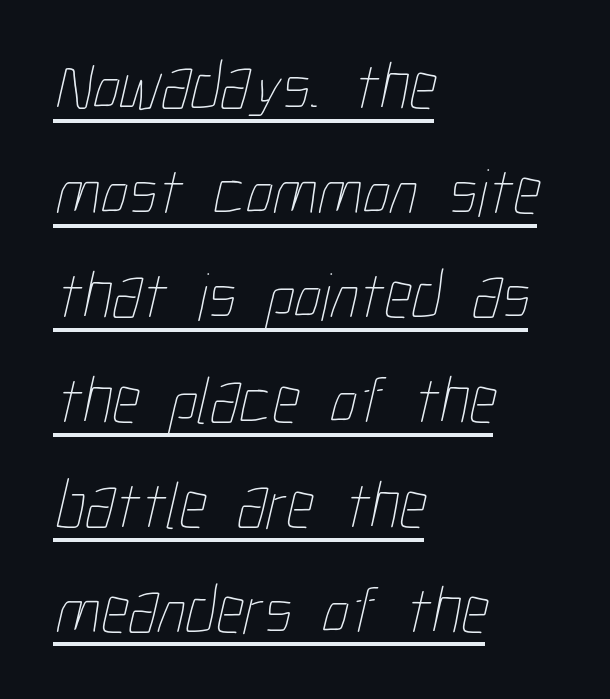
Short and long lines alike share a common starting point at left. The passage shown is underscored from start to finish. The characters are drawn with everyday or finer stroke widths. Think of a printed novel: that variable character pitch is what you see here.
